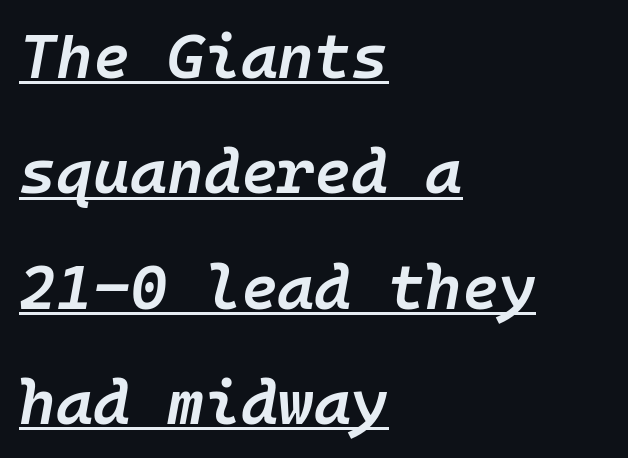
This rendering uses left alignment, leaving the right contour irregular. Each line of the rendering has a horizontal stroke beneath the glyphs. The glyphs look as if they've been sheared to an angle. Weight: semibold (demi). Nobody touched the tracking dial on this one. Spacing verdict: monospaced, one width for all characters.
